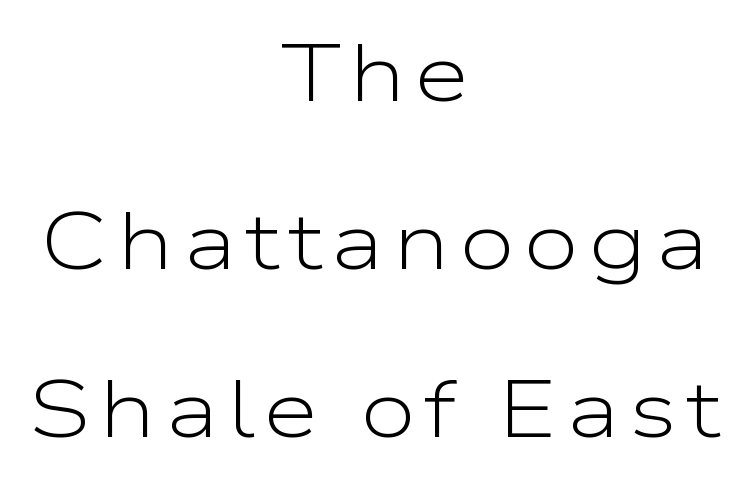
Stroke thickness stays within the range of a standard reading face or lighter. Baseline-to-baseline distance is far greater than the letter height. You can tell it's not italic because the verticals are truly vertical. Typeset on center — no edge is straight. These lines are composed in type without serifs.
